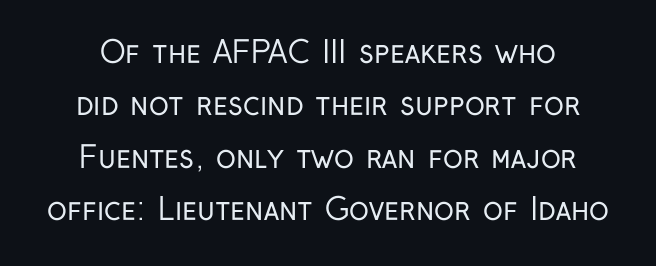
Q: Is the text bold? A: No.
Q: Is the text italic (slanted)? A: No, it is upright.
Q: Is the typeface a serif or a sans-serif typeface? A: Sans-serif.
Q: Is the text underlined? A: No.
Q: Is the spacing between letters normal or unusually wide? A: Normal.
Q: Width (condensed, normal, or wide)? A: Condensed.
Q: Stroke contrast? A: Low.
Q: x-height? A: Medium.
Q: Monospaced? A: No.
